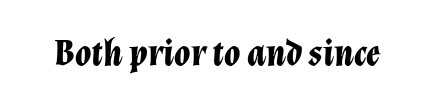
{"italic": "yes", "lean": "right", "slant_degrees": 12, "bold": "yes", "weight": "bold", "width": "normal", "stroke_contrast": "low", "x_height": "medium", "monospaced": "no", "underline": "no", "letter_spacing": "normal", "letter_spacing_em": 0.0, "glyph_px": 37}
